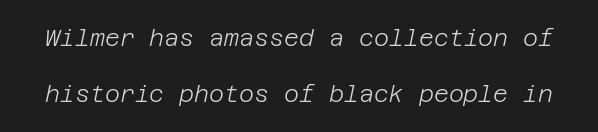
{"italic": "yes", "lean": "right", "slant_degrees": 12, "bold": "no", "underline": "no", "line_spacing": "loose", "line_spacing_ratio": 2.42, "letter_spacing": "normal", "letter_spacing_em": 0.0, "glyph_px": 23}
